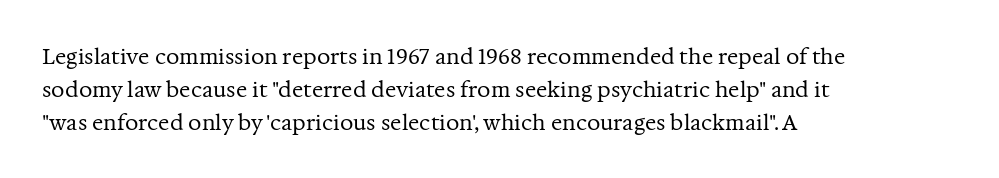
The image shows 21 px text type, upright; set left-aligned, normal line spacing (1.57x), normal letter spacing, not underlined.
